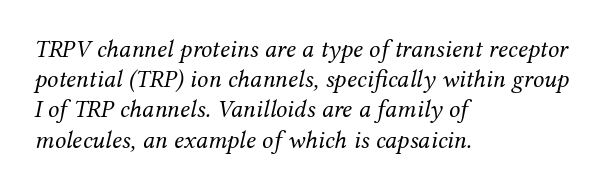
{"italic": "yes", "lean": "right", "slant_degrees": 12, "bold": "no", "underline": "no", "align": "left", "line_spacing_ratio": 1.21, "letter_spacing": "normal", "letter_spacing_em": 0.0, "glyph_px": 25}
